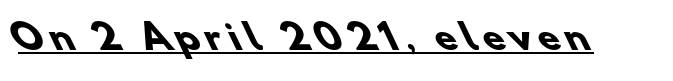
{"serif": "no", "bold": "yes", "weight": "heavy", "width": "normal", "stroke_contrast": "low", "x_height": "small", "monospaced": "no", "underline": "yes", "glyph_px": 35}
